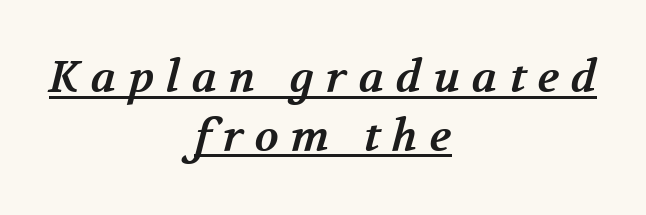
Vertically, the passage feels balanced, rows spaced as you'd expect. The face used here is proportionally spaced, like ordinary book or web type. Typographic density is high because the face is bold. Is there an underline? Yes — a line sits under the letters. A student would call this center alignment; a typographer would say set centered.
